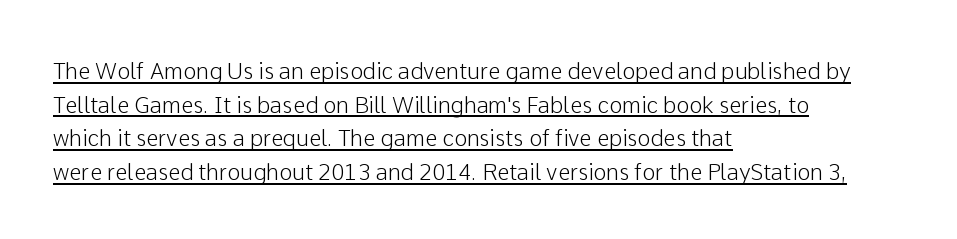
{"italic": "no", "underline": "yes", "align": "left", "line_spacing": "normal", "line_spacing_ratio": 1.53, "letter_spacing": "normal", "letter_spacing_em": 0.0, "glyph_px": 22}
